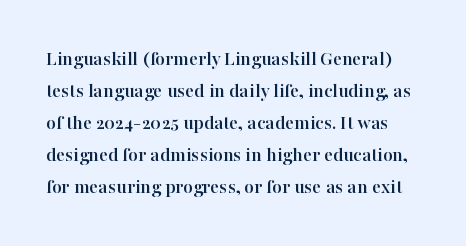
{"italic": "no", "underline": "no", "line_spacing": "normal", "line_spacing_ratio": 1.52, "letter_spacing": "normal", "letter_spacing_em": 0.0, "glyph_px": 21}
